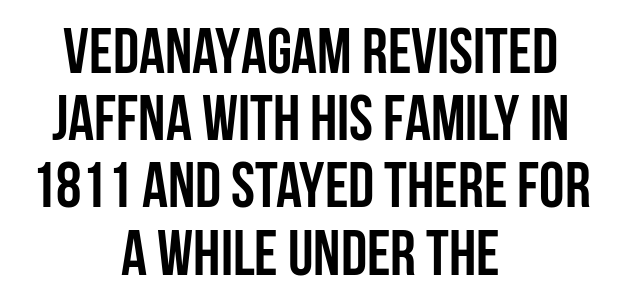
The image shows 64 px semibold, condensed sans-serif type, upright; set centered, tight line spacing (1.05x), normal letter spacing, not underlined; low stroke contrast and a large x-height.
